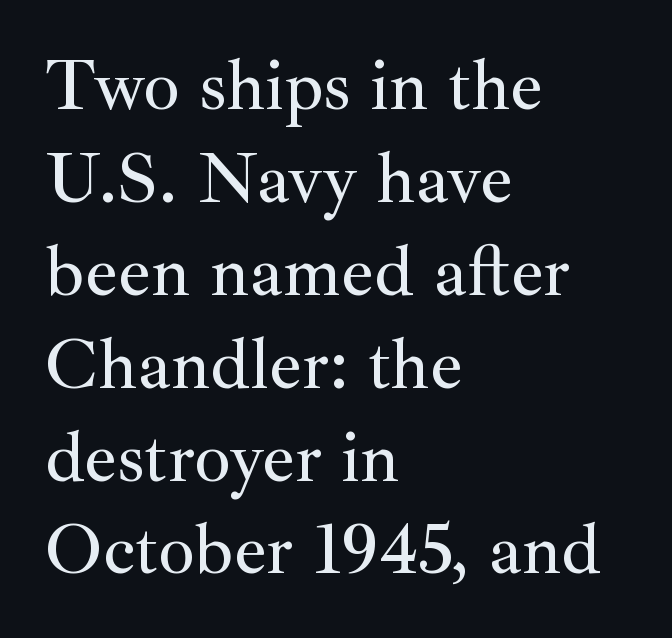
The image shows 72 px serif type, upright; set left-aligned, normal line spacing (1.29x), normal letter spacing, not underlined; medium stroke contrast and a small x-height.
